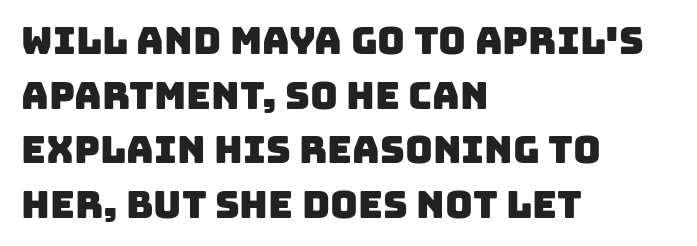
Q: Is the typeface a serif or a sans-serif typeface? A: Sans-serif.
Q: Is the text underlined? A: No.
Q: How is the paragraph aligned? A: Left-aligned.
Q: Is the spacing between letters normal or unusually wide? A: Normal.
Q: Is the spacing between lines tight, normal or loose? A: Normal.
Q: Width (condensed, normal, or wide)? A: Normal.
Q: Stroke contrast? A: Low.
Q: x-height? A: Large.
Q: Monospaced? A: No.
